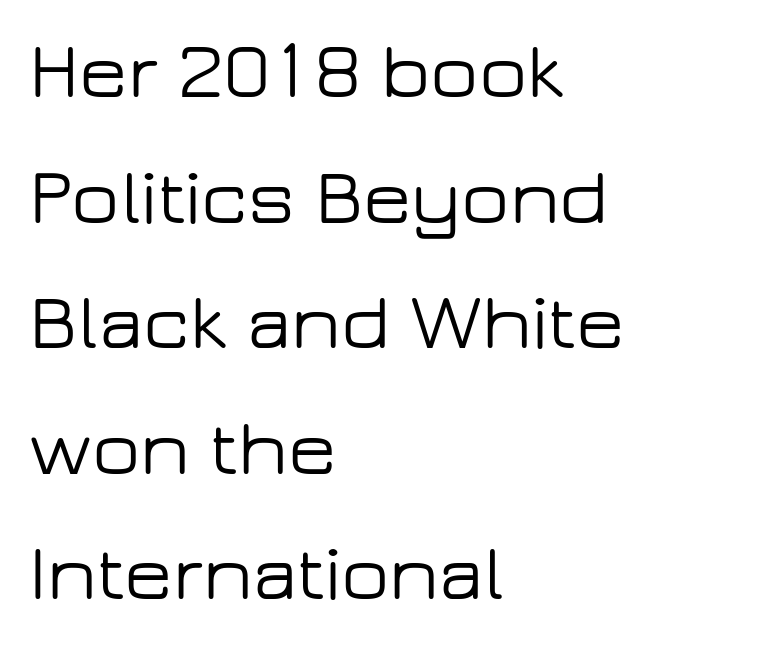
Q: Is the text italic (slanted)? A: No, it is upright.
Q: Is the typeface a serif or a sans-serif typeface? A: Sans-serif.
Q: Is the text underlined? A: No.
Q: How is the paragraph aligned? A: Left-aligned.
Q: Is the spacing between letters normal or unusually wide? A: Normal.
Q: Is the spacing between lines tight, normal or loose? A: Normal.
Q: Width (condensed, normal, or wide)? A: Wide.
Q: Stroke contrast? A: Low.
Q: x-height? A: Medium.
Q: Monospaced? A: No.
